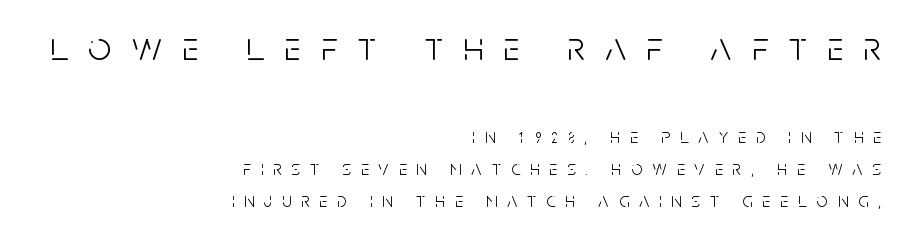
The image shows 41 px light, condensed sans-serif type, upright; set right-aligned, normal line spacing (1.61x), unusually wide letter spacing (+0.49 em), not underlined; the first (top) block is 2.05x larger; low stroke contrast and a large x-height.
